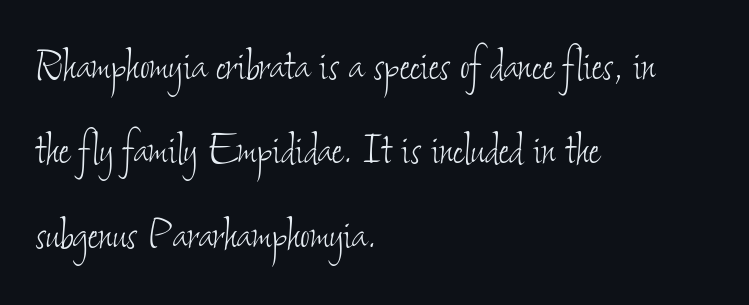
The image shows 53 px thin, condensed type; set left-aligned, normal line spacing (1.59x), normal letter spacing, not underlined; low stroke contrast and a small x-height.
